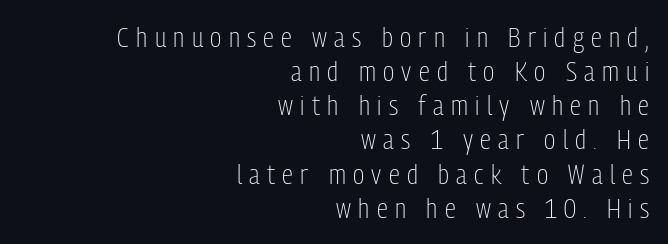
{"serif": "no", "italic": "no", "bold": "no", "weight": "light", "width": "condensed", "stroke_contrast": "low", "x_height": "medium", "monospaced": "no", "underline": "no", "align": "right", "line_spacing_ratio": 1.22, "letter_spacing": "wide", "letter_spacing_em": 0.26, "glyph_px": 28}
